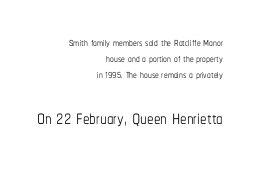
The image shows 26 px text type, upright; set right-aligned, tight line spacing (1.06x), normal letter spacing, not underlined; the second (bottom) block is 1.73x larger.
